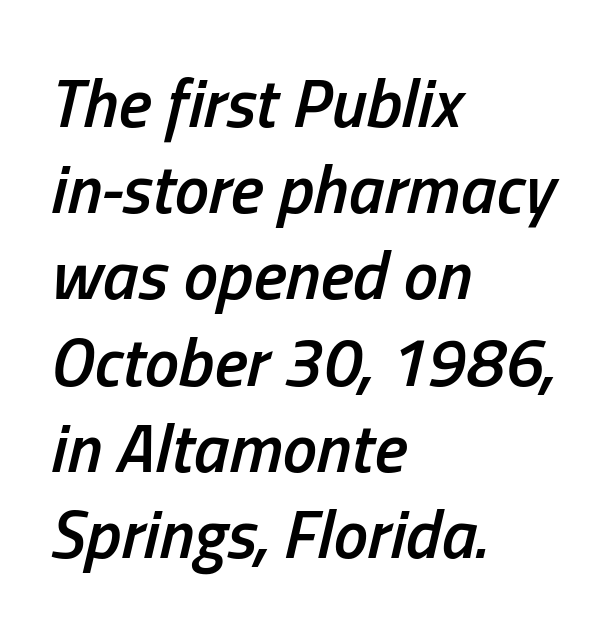
The image shows 69 px semibold, condensed type, italic (leaning right); set left-aligned, normal line spacing (1.25x), normal letter spacing, not underlined; low stroke contrast and a medium x-height.
